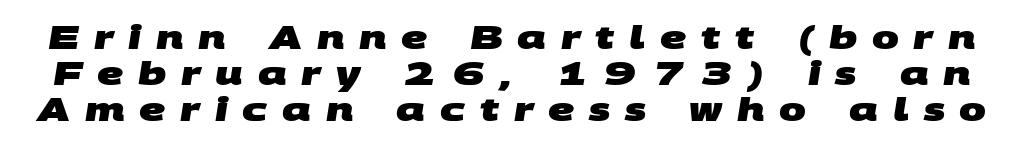
{"serif": "no", "bold": "yes", "weight": "heavy", "width": "wide", "stroke_contrast": "medium", "x_height": "large", "monospaced": "no", "underline": "no", "line_spacing": "tight", "line_spacing_ratio": 1.13, "letter_spacing": "wide", "letter_spacing_em": 0.46, "glyph_px": 32}
